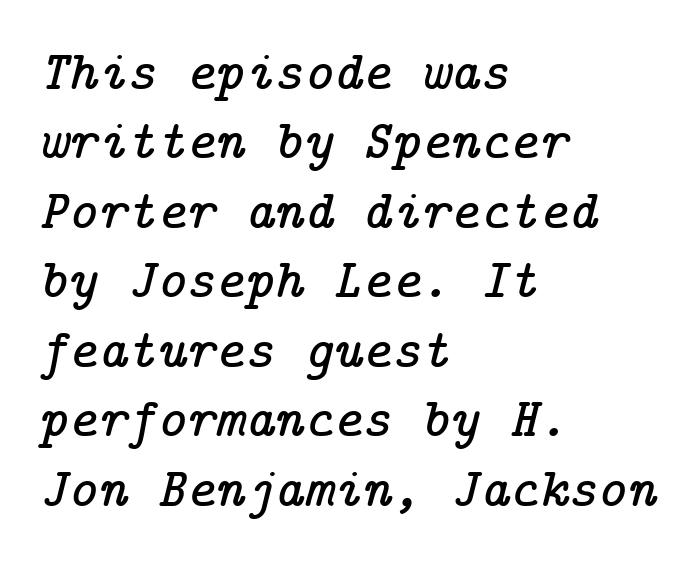
The text was rendered using a seriffed face with decorative stroke endings. The font's italic variant was chosen for this text. Words float on clear page, feet unadorned. Teacher's note: observe the even left margin — that is flush-left alignment. Words appear dense and cohesive because spacing is normal.
